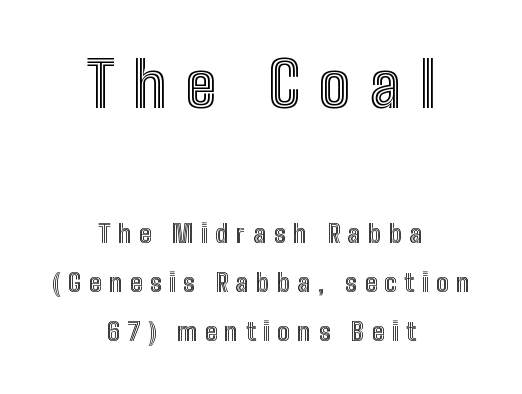
Q: Is the text italic (slanted)? A: No, it is upright.
Q: Is the text underlined? A: No.
Q: How is the paragraph aligned? A: Centered.
Q: Is the spacing between letters normal or unusually wide? A: Unusually wide.
Q: Is the spacing between lines tight, normal or loose? A: Loose.
Q: Which block of text is set in a larger size, the first (top) or the second (bottom)? A: The first (top) one.
Q: Width (condensed, normal, or wide)? A: Condensed.
Q: x-height? A: Medium.
Q: Monospaced? A: No.
